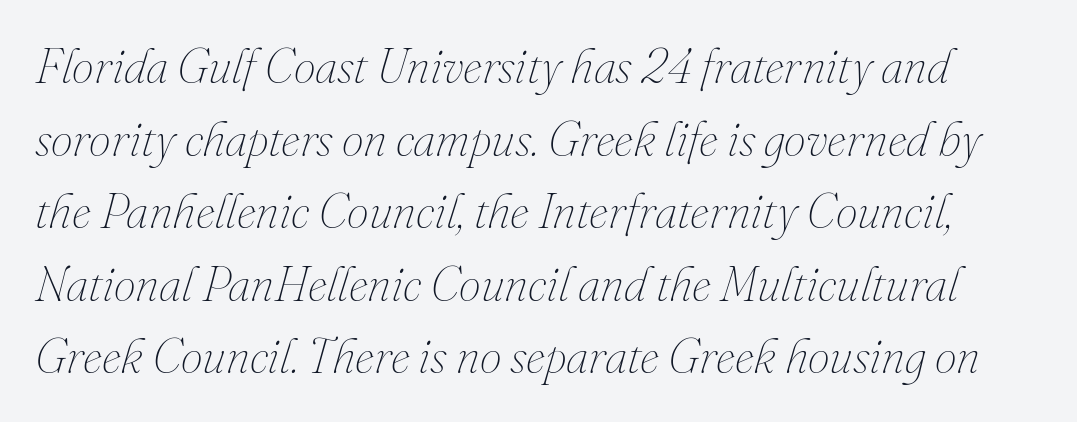
Q: Is the text bold? A: No.
Q: Is the text italic (slanted)? A: Yes, it leans right by about 16 degrees.
Q: Is the text underlined? A: No.
Q: Is the spacing between letters normal or unusually wide? A: Normal.
Q: Is the spacing between lines tight, normal or loose? A: Normal.
Q: Width (condensed, normal, or wide)? A: Normal.
Q: Stroke contrast? A: Medium.
Q: x-height? A: Small.
Q: Monospaced? A: No.
